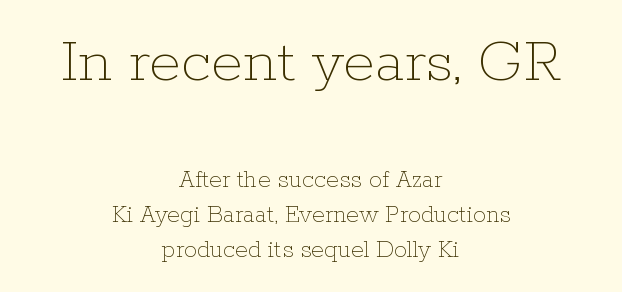
The image shows 65 px thin type, upright; set centered, normal line spacing (1.34x), normal letter spacing, not underlined; the first (top) block is 2.5x larger; low stroke contrast and a medium x-height.
